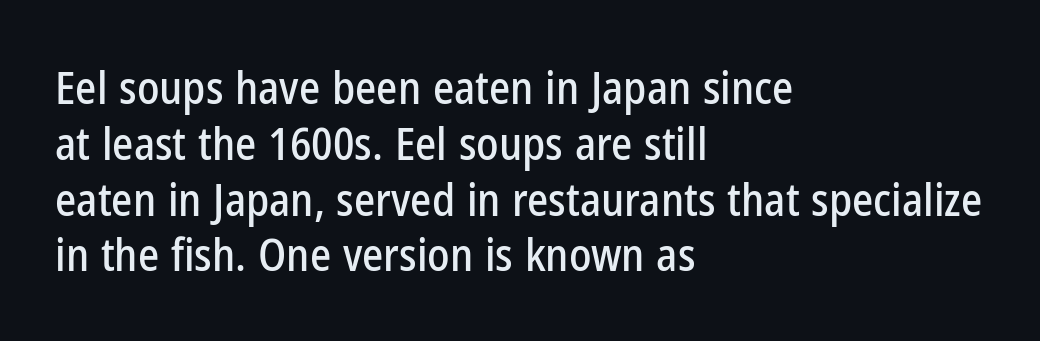
The image shows 45 px condensed sans-serif type, upright; set left-aligned, line spacing 1.24x, normal letter spacing, not underlined; low stroke contrast and a medium x-height.
